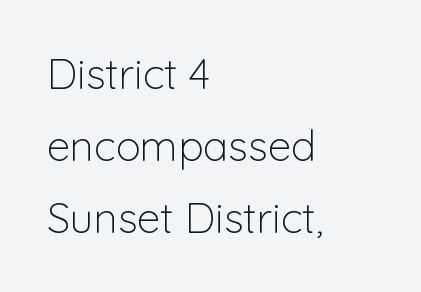
{"serif": "no", "italic": "no", "bold": "no", "weight": "light", "width": "normal", "stroke_contrast": "low", "x_height": "medium", "monospaced": "no", "underline": "no", "align": "left", "line_spacing_ratio": 1.72, "letter_spacing": "normal", "letter_spacing_em": 0.0, "glyph_px": 42}
